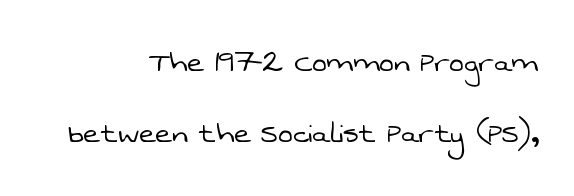
The image shows 35 px light sans-serif type; set loose line spacing (2.02x), normal letter spacing, not underlined; low stroke contrast and a medium x-height.
